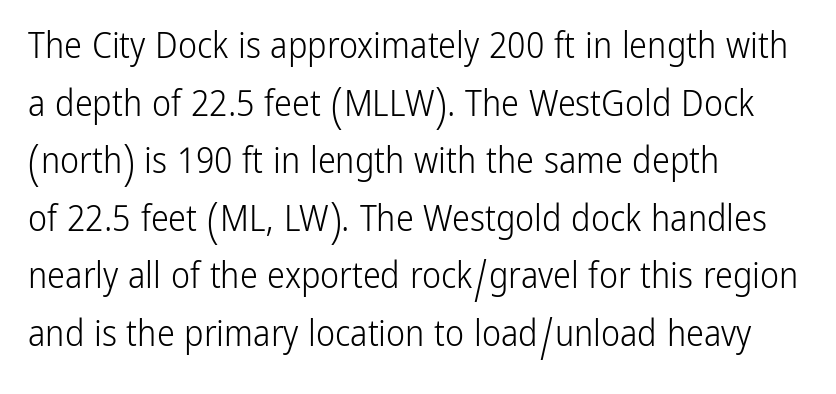
The image shows 36 px light, condensed sans-serif type, upright; set left-aligned, normal line spacing (1.6x), normal letter spacing, not underlined; low stroke contrast and a medium x-height.
